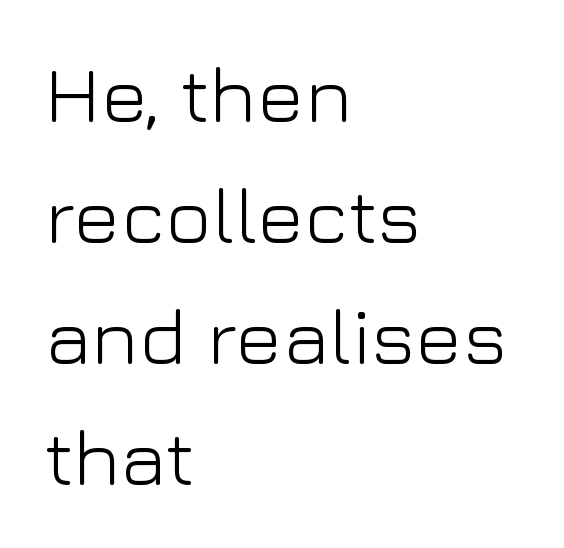
The image shows 79 px light sans-serif type, upright; set left-aligned, normal line spacing (1.53x), normal letter spacing, not underlined; low stroke contrast and a medium x-height.
